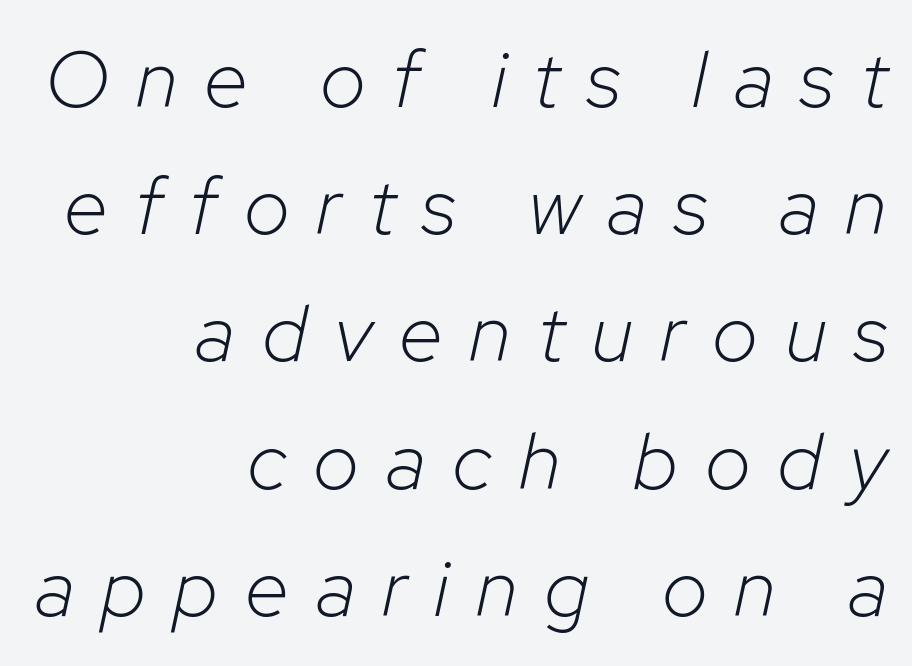
{"italic": "yes", "lean": "right", "slant_degrees": 12, "bold": "no", "weight": "light", "width": "normal", "stroke_contrast": "low", "x_height": "medium", "monospaced": "no", "underline": "no", "align": "right", "line_spacing": "normal", "line_spacing_ratio": 1.59, "letter_spacing": "wide", "letter_spacing_em": 0.34, "glyph_px": 80}
